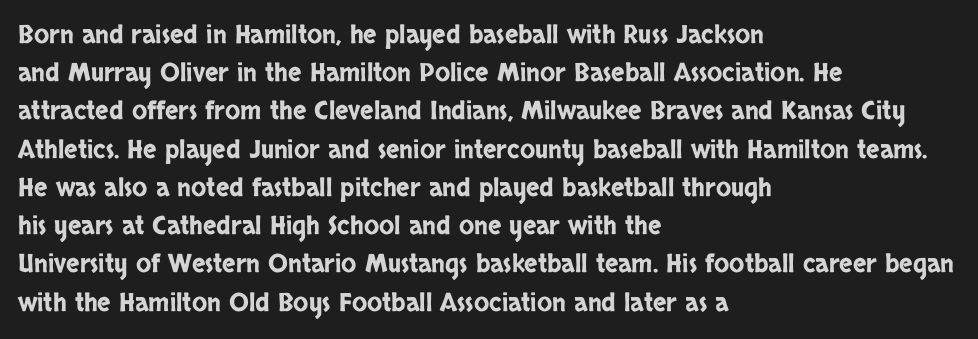
Descenders hang freely into open space. Teacher's note: observe the even left margin — that is flush-left alignment. The vertical gap from one line to the next is medium. If you drew a line through each stem, it would be perfectly vertical. The letters sit at their default tracking, neither squeezed nor spread.
